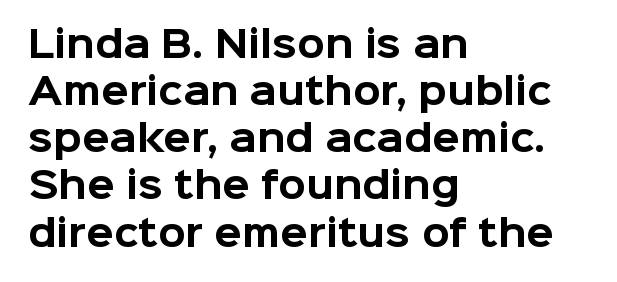
Q: Is the text bold? A: Yes.
Q: Is the text italic (slanted)? A: No, it is upright.
Q: Is the typeface a serif or a sans-serif typeface? A: Sans-serif.
Q: Is the text underlined? A: No.
Q: How is the paragraph aligned? A: Left-aligned.
Q: Is the spacing between letters normal or unusually wide? A: Normal.
Q: Is the spacing between lines tight, normal or loose? A: Normal.
Q: Width (condensed, normal, or wide)? A: Normal.
Q: Stroke contrast? A: Low.
Q: x-height? A: Medium.
Q: Monospaced? A: No.
